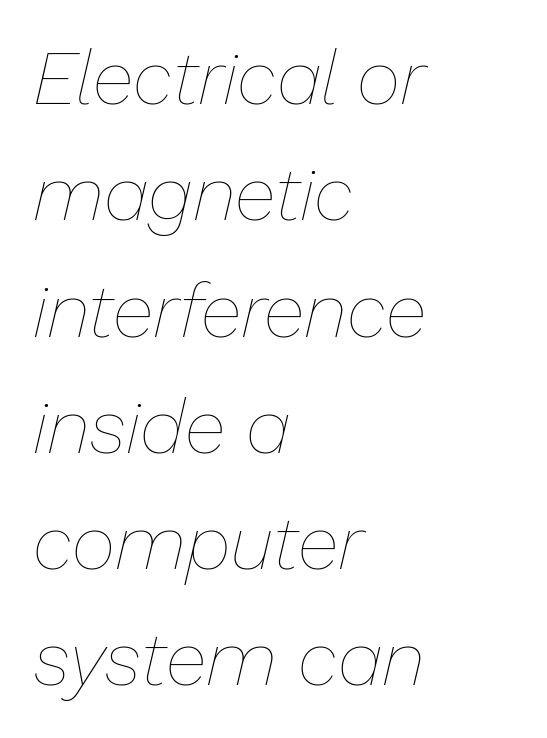
Q: Is the text bold? A: No.
Q: Is the text italic (slanted)? A: Yes, it leans right by about 13 degrees.
Q: Is the text underlined? A: No.
Q: How is the paragraph aligned? A: Left-aligned.
Q: Is the spacing between letters normal or unusually wide? A: Normal.
Q: Is the spacing between lines tight, normal or loose? A: Normal.
Q: Width (condensed, normal, or wide)? A: Normal.
Q: Stroke contrast? A: Low.
Q: x-height? A: Medium.
Q: Monospaced? A: No.
